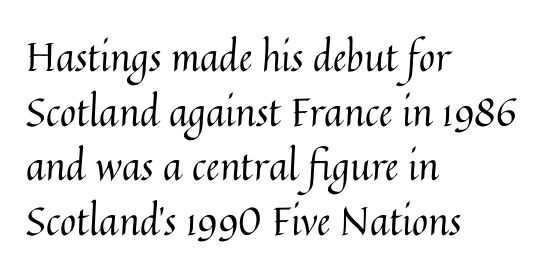
The image shows 39 px regular-weight type; set left-aligned, normal line spacing (1.4x), normal letter spacing, not underlined; medium stroke contrast and a medium x-height.
